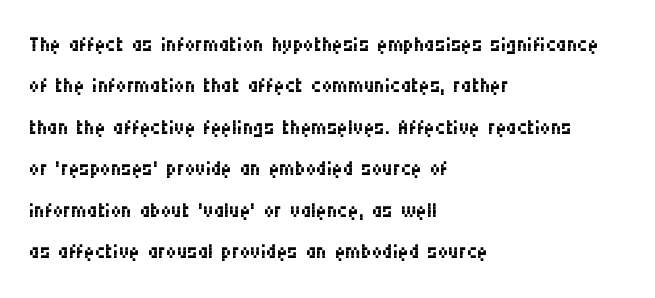
Q: Is the text bold? A: No.
Q: Is the text italic (slanted)? A: No, it is upright.
Q: Is the typeface a serif or a sans-serif typeface? A: Sans-serif.
Q: Is the text underlined? A: No.
Q: How is the paragraph aligned? A: Left-aligned.
Q: Is the spacing between letters normal or unusually wide? A: Normal.
Q: Is the spacing between lines tight, normal or loose? A: Normal.
Q: Width (condensed, normal, or wide)? A: Condensed.
Q: Stroke contrast? A: Medium.
Q: x-height? A: Large.
Q: Monospaced? A: No.
